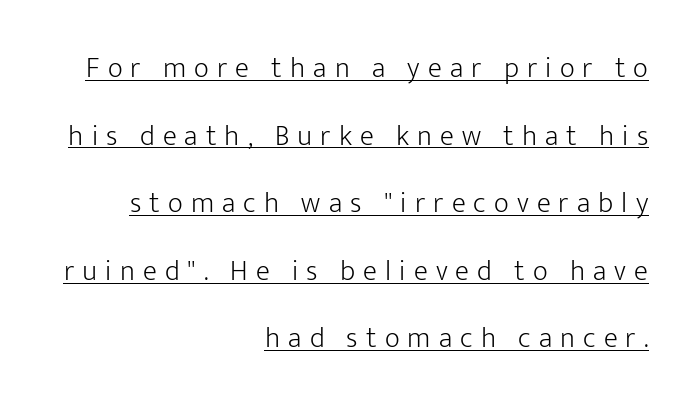
A light-to-regular cut is what we see here. Whoever set this chose breathing room over compactness in the vertical rhythm. If you drew a line through each stem, it would be perfectly vertical. The letters advance in unequal steps, a hallmark of proportional type. Typographically, this falls in the sans-serif category.
